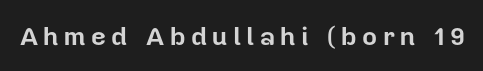
The image shows 26 px bold type, upright; set unusually wide letter spacing (+0.21 em), not underlined.
